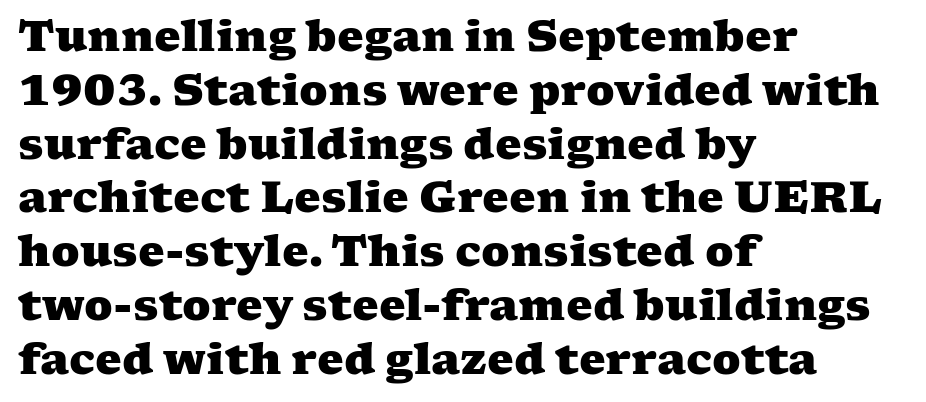
The image shows 42 px heavy, wide serif type; set left-aligned, normal line spacing (1.28x), normal letter spacing, not underlined; medium stroke contrast and a medium x-height.
